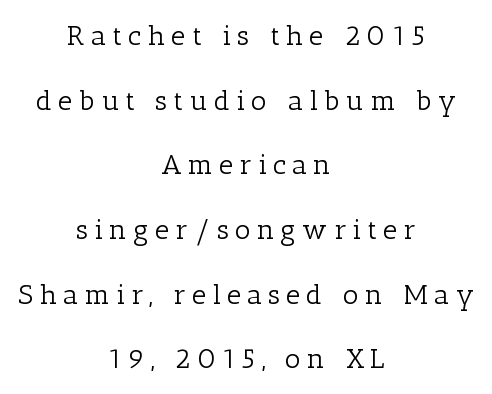
Loose tracking; the words dissolve into strings of separated letters. Looks like regular typesetting: each glyph gets only the width it needs. Does the copy run flush right? No — it is centered line by line. Is this a heavy cut? Hardly; it is regular or lighter. Decoration check: the copy has no underline.
